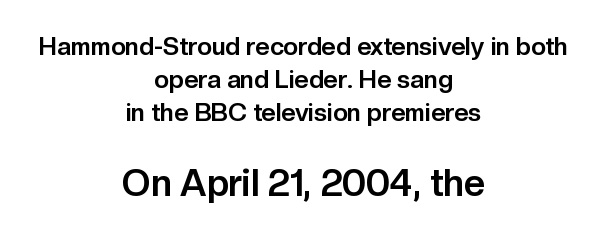
{"serif": "no", "italic": "no", "bold": "yes", "weight": "bold", "width": "normal", "stroke_contrast": "low", "x_height": "medium", "monospaced": "no", "underline": "no", "align": "center", "line_spacing": "normal", "line_spacing_ratio": 1.33, "letter_spacing": "normal", "letter_spacing_em": 0.0, "larger_block": "second", "size_ratio": 1.48, "glyph_px": 37}
